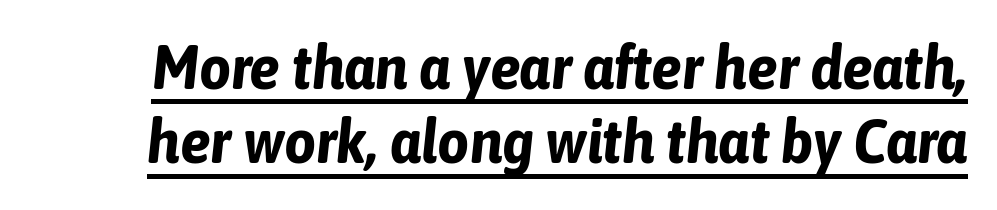
The image shows 62 px bold, condensed type, italic (leaning right); set line spacing 1.2x, normal letter spacing, underlined; low stroke contrast and a medium x-height.
